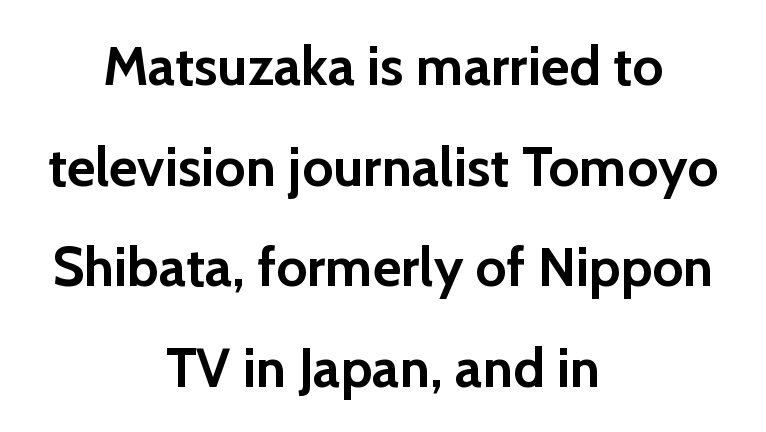
The image shows 55 px semibold sans-serif type, upright; set centered, line spacing 1.83x, normal letter spacing, not underlined; low stroke contrast and a medium x-height.
